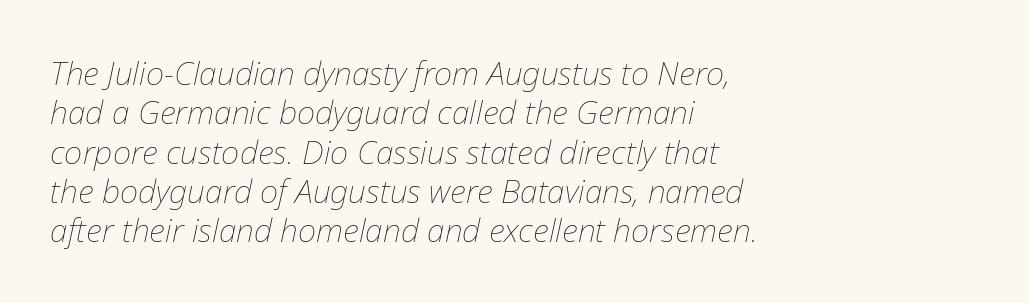
The image shows 32 px thin type, italic (leaning right); set left-aligned, line spacing 1.23x, normal letter spacing, not underlined; low stroke contrast and a medium x-height.
